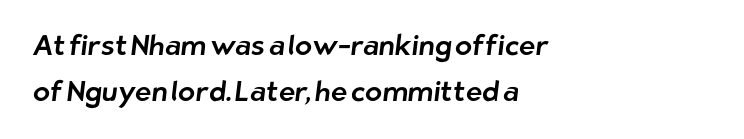
Leading matches the norm, producing a regular column. The line texture is even and compact thanks to regular tracking. Words float on clear page, feet unadorned. Is the block centered? No — it sits flush against the left margin. Does the type have serifs? No, each stem ends abruptly. This sample has the flowing, uneven cadence of proportional lettering.
